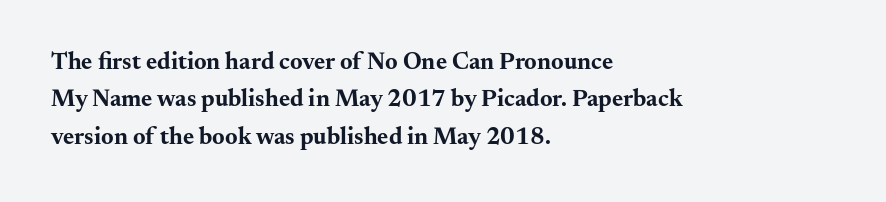
Q: Is the text bold? A: Yes.
Q: Is the text italic (slanted)? A: No, it is upright.
Q: Is the text underlined? A: No.
Q: How is the paragraph aligned? A: Left-aligned.
Q: Is the spacing between letters normal or unusually wide? A: Normal.
Q: Is the spacing between lines tight, normal or loose? A: Normal.
